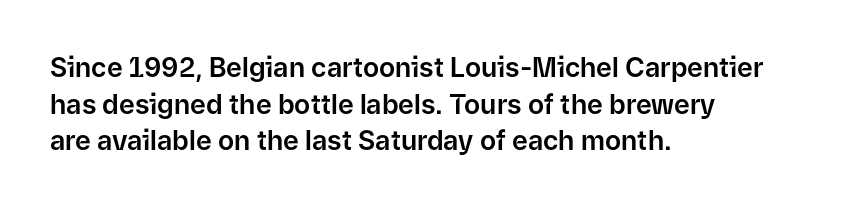
Q: Is the text italic (slanted)? A: No, it is upright.
Q: Is the text underlined? A: No.
Q: How is the paragraph aligned? A: Left-aligned.
Q: Is the spacing between letters normal or unusually wide? A: Normal.
Q: Is the spacing between lines tight, normal or loose? A: Normal.
